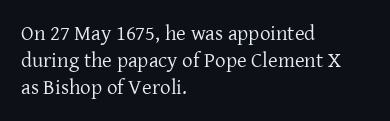
Q: Is the text bold? A: No.
Q: Is the text italic (slanted)? A: No, it is upright.
Q: Is the text underlined? A: No.
Q: How is the paragraph aligned? A: Left-aligned.
Q: Is the spacing between letters normal or unusually wide? A: Normal.
Q: Is the spacing between lines tight, normal or loose? A: Normal.
